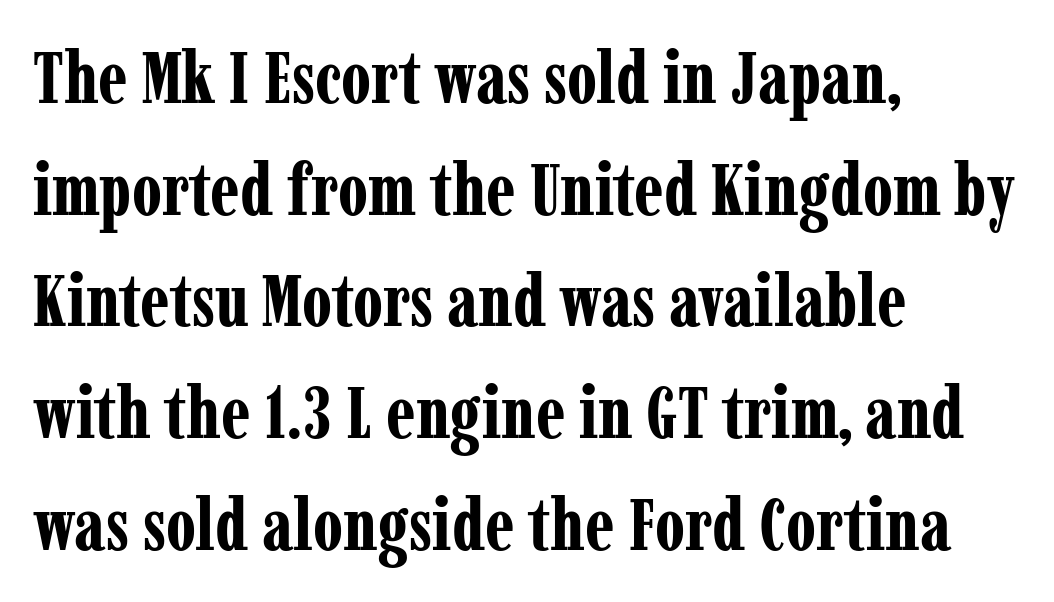
Is this a sans? No — the strokes have serifs. The passage shown is emphatically bold. The space directly below the letters is spotless. The line texture is even and compact thanks to regular tracking.
